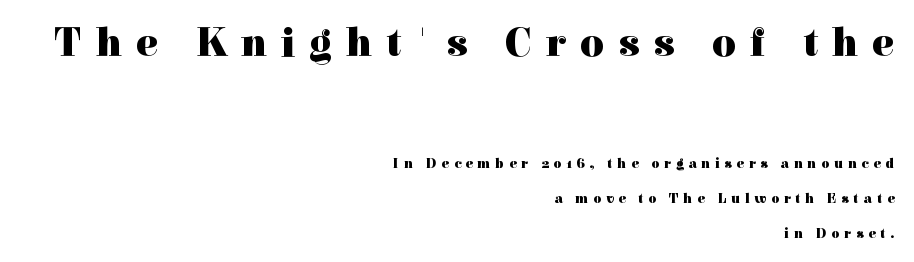
{"serif": "yes", "italic": "no", "bold": "yes", "weight": "heavy", "width": "normal", "x_height": "medium", "monospaced": "no", "underline": "no", "align": "right", "line_spacing": "loose", "line_spacing_ratio": 2.49, "letter_spacing": "wide", "letter_spacing_em": 0.34, "larger_block": "first", "size_ratio": 2.93, "glyph_px": 41}
